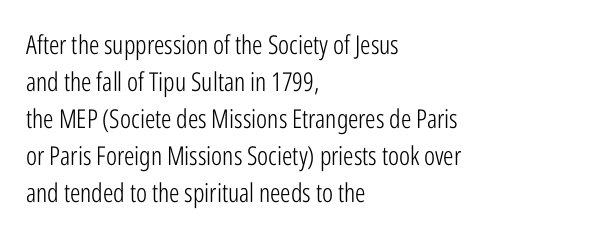
The image shows 26 px text type, upright; set left-aligned, normal line spacing (1.42x), normal letter spacing, not underlined.
